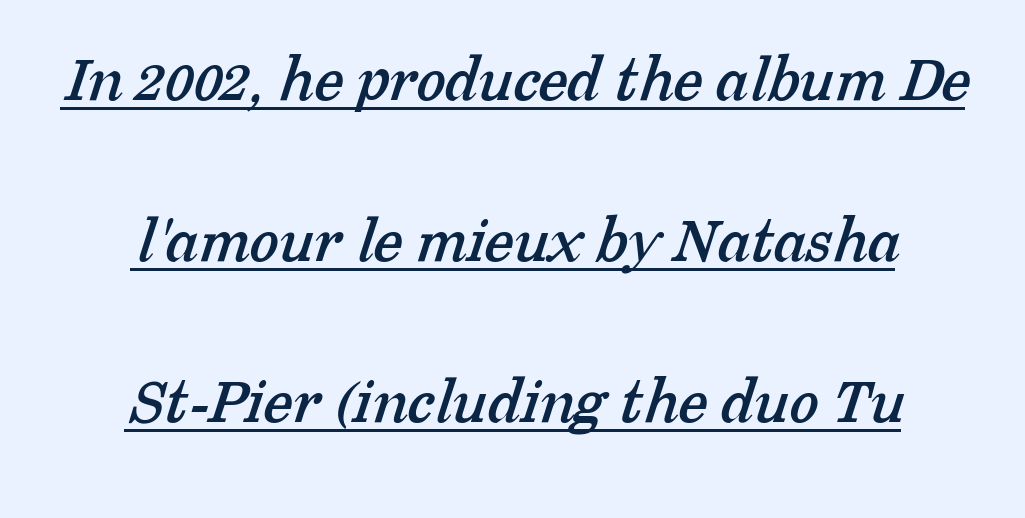
The rendering uses natural spacing where letterforms have individual widths. The block of text is sparse from top to bottom, with ample space between rows. Compared with a flush-left layout, this one balances lines on the center instead. Tracking value appears to be zero — textbook default spacing. In terms of letterform style, serifs are clearly present.
